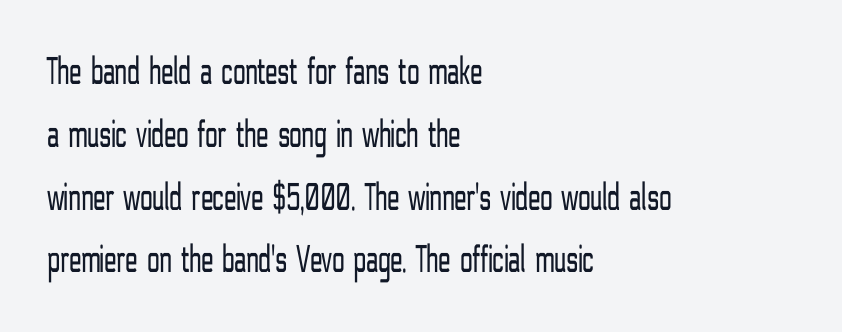
Q: Is the text bold? A: No.
Q: Is the text italic (slanted)? A: No, it is upright.
Q: Is the typeface a serif or a sans-serif typeface? A: Sans-serif.
Q: Is the text underlined? A: No.
Q: How is the paragraph aligned? A: Left-aligned.
Q: Is the spacing between letters normal or unusually wide? A: Normal.
Q: Is the spacing between lines tight, normal or loose? A: Normal.
Q: Width (condensed, normal, or wide)? A: Condensed.
Q: Stroke contrast? A: Low.
Q: x-height? A: Medium.
Q: Monospaced? A: No.
